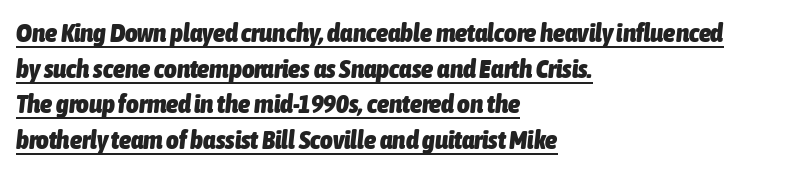
{"italic": "yes", "lean": "right", "slant_degrees": 6, "bold": "yes", "underline": "yes", "align": "left", "line_spacing": "normal", "line_spacing_ratio": 1.32, "letter_spacing": "normal", "letter_spacing_em": 0.0, "glyph_px": 27}
